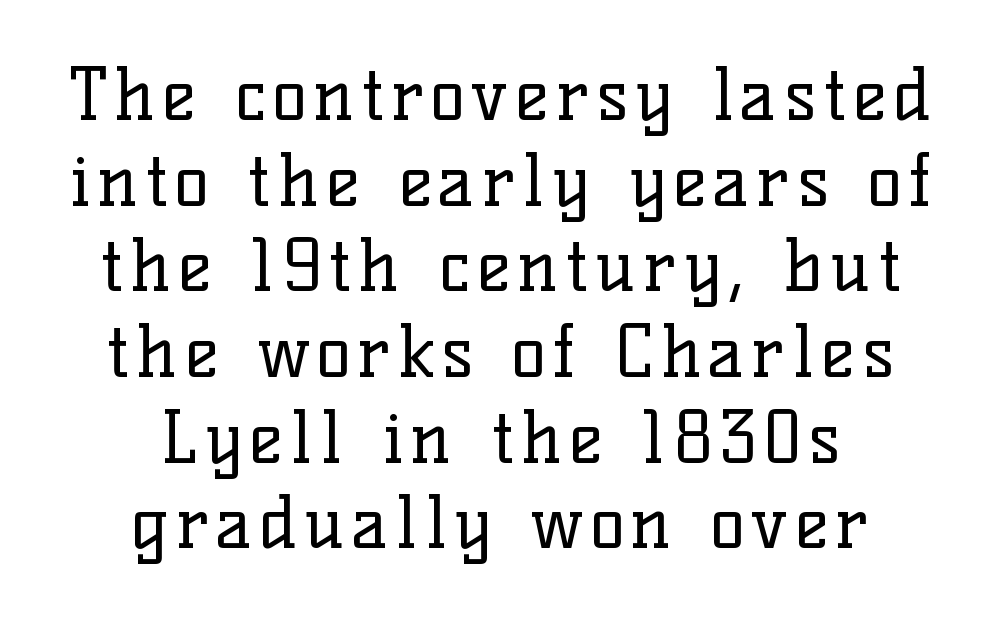
{"serif": "yes", "italic": "no", "bold": "no", "weight": "regular", "width": "normal", "stroke_contrast": "low", "x_height": "medium", "monospaced": "no", "underline": "no", "align": "center", "line_spacing_ratio": 1.19, "glyph_px": 72}
